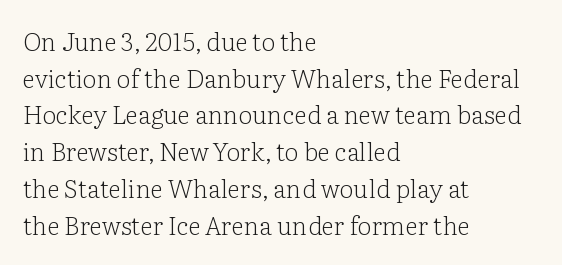
The image shows 25 px text type, upright; set left-aligned, normal line spacing (1.47x), normal letter spacing, not underlined.
